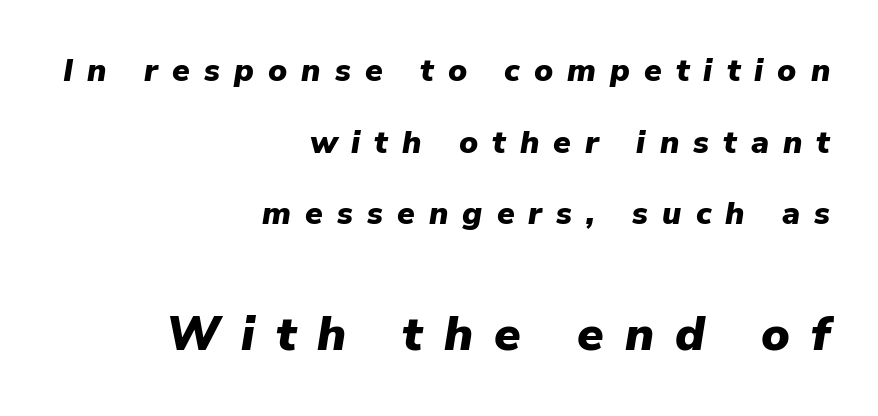
Q: Is the text bold? A: Yes.
Q: Is the text italic (slanted)? A: Yes, it leans right by about 9 degrees.
Q: Is the text underlined? A: No.
Q: How is the paragraph aligned? A: Right-aligned.
Q: Is the spacing between letters normal or unusually wide? A: Unusually wide.
Q: Is the spacing between lines tight, normal or loose? A: Loose.
Q: Which block of text is set in a larger size, the first (top) or the second (bottom)? A: The second (bottom) one.
Q: Width (condensed, normal, or wide)? A: Normal.
Q: Stroke contrast? A: Low.
Q: x-height? A: Medium.
Q: Monospaced? A: No.
